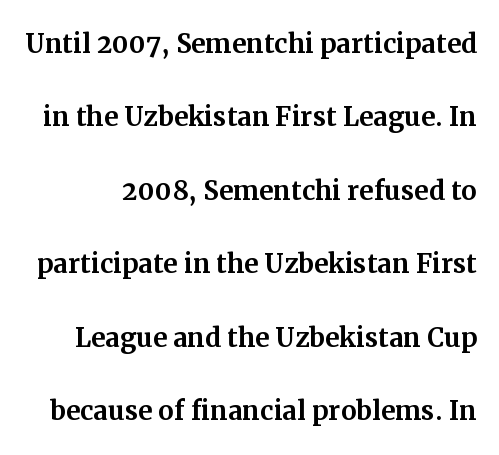
{"serif": "yes", "italic": "no", "width": "normal", "stroke_contrast": "medium", "x_height": "medium", "monospaced": "no", "underline": "no", "line_spacing": "loose", "line_spacing_ratio": 2.1, "letter_spacing": "normal", "letter_spacing_em": 0.0, "glyph_px": 35}
